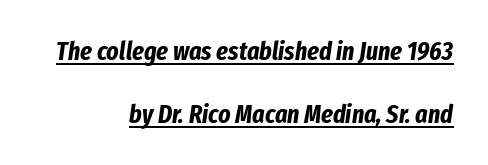
There is no visible air inserted between adjacent glyphs. The axis of the letterforms is tilted away from vertical. The rendering uses a bold face; every stroke is thick and dark. This sample trades compactness for vertical openness between lines. The passage is arranged like a letterhead date or caption credit — flush right.
